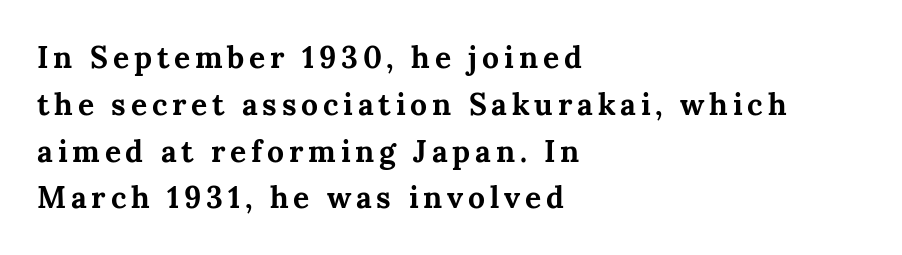
{"serif": "yes", "italic": "no", "bold": "yes", "weight": "bold", "width": "normal", "stroke_contrast": "medium", "x_height": "medium", "monospaced": "no", "underline": "no", "align": "left", "line_spacing": "normal", "line_spacing_ratio": 1.56, "glyph_px": 30}
